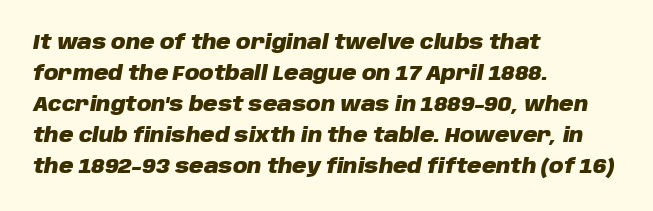
The image shows 20 px bold type, italic (leaning right); set left-aligned, normal line spacing (1.55x), normal letter spacing, not underlined.
